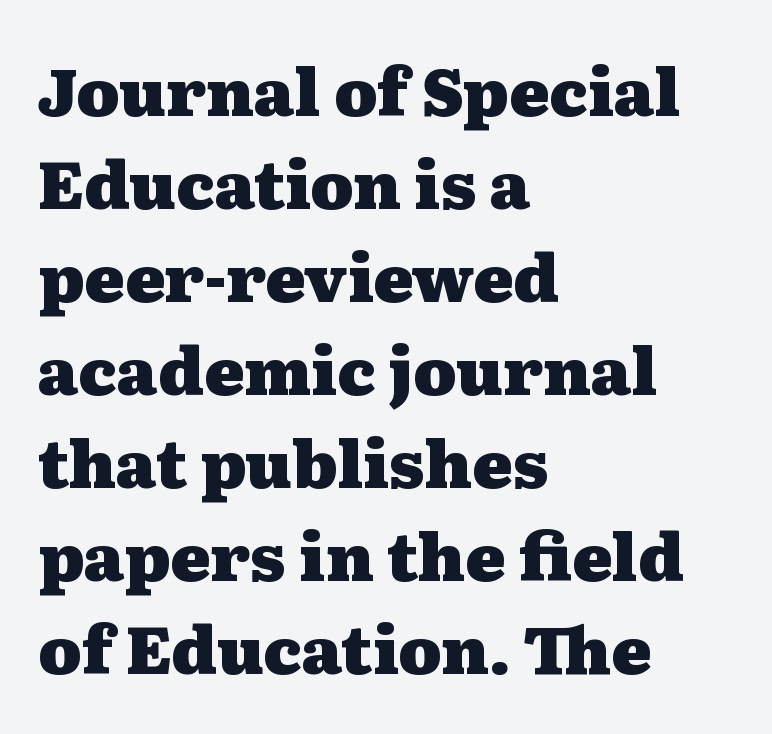
The image shows 66 px heavy, wide serif type, upright; set left-aligned, normal line spacing (1.41x), normal letter spacing, not underlined; medium stroke contrast and a medium x-height.
